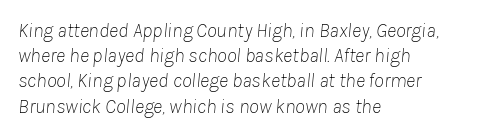
{"italic": "yes", "lean": "right", "slant_degrees": 8, "bold": "no", "underline": "no", "align": "left", "line_spacing": "normal", "line_spacing_ratio": 1.26, "letter_spacing": "normal", "letter_spacing_em": 0.0, "glyph_px": 20}
